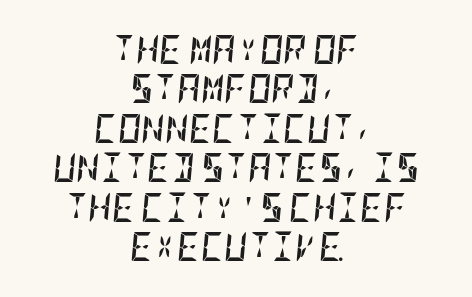
Q: Is the text bold? A: Yes.
Q: Is the text italic (slanted)? A: Yes, it leans right by about 5 degrees.
Q: Is the text underlined? A: No.
Q: How is the paragraph aligned? A: Centered.
Q: Is the spacing between letters normal or unusually wide? A: Normal.
Q: Is the spacing between lines tight, normal or loose? A: Normal.
Q: Width (condensed, normal, or wide)? A: Condensed.
Q: Stroke contrast? A: Low.
Q: x-height? A: Large.
